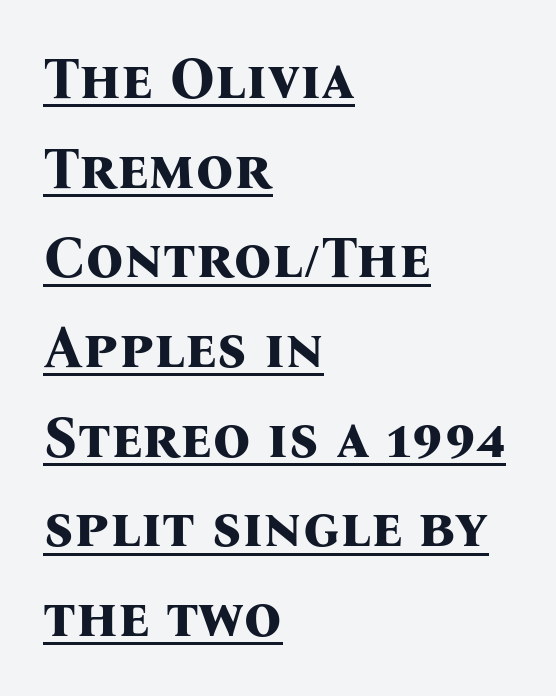
The image shows 59 px bold serif type, upright; set left-aligned, normal line spacing (1.52x), normal letter spacing, underlined; medium stroke contrast and a medium x-height.
